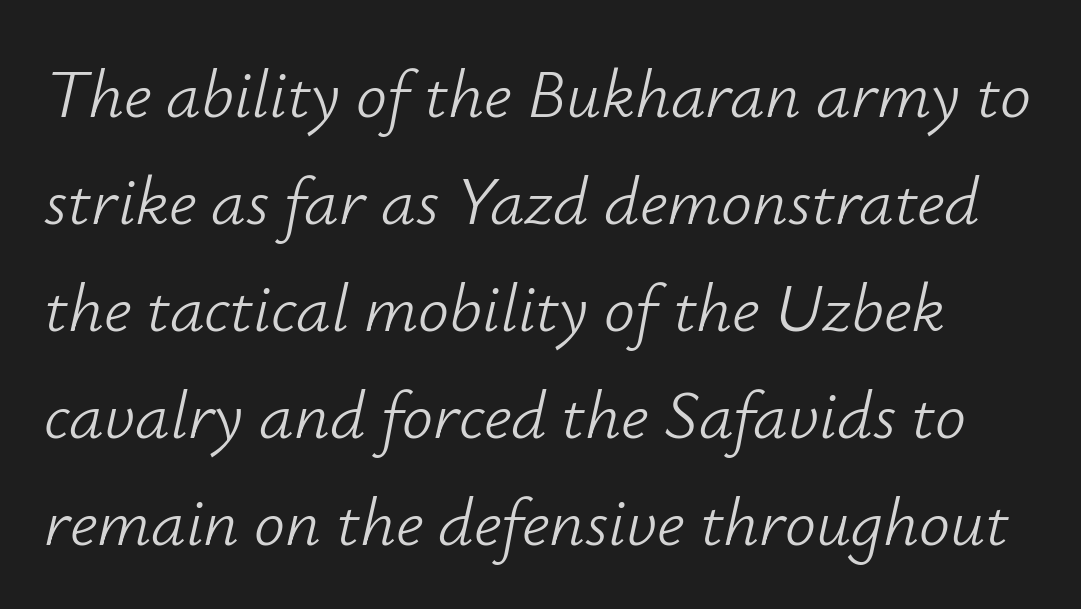
{"italic": "yes", "lean": "right", "slant_degrees": 12, "bold": "no", "weight": "light", "width": "normal", "stroke_contrast": "low", "x_height": "small", "monospaced": "no", "underline": "no", "line_spacing": "normal", "line_spacing_ratio": 1.55, "letter_spacing": "normal", "letter_spacing_em": 0.0, "glyph_px": 69}
